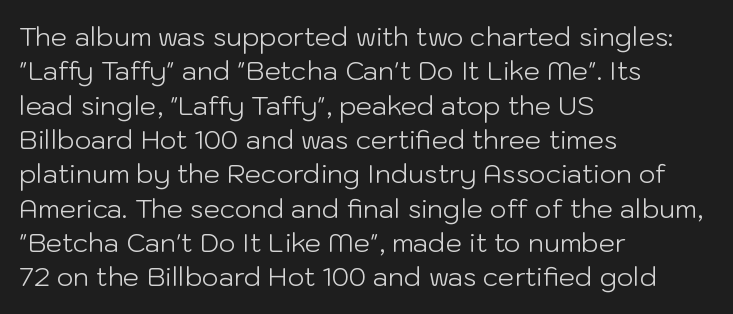
Q: Is the text bold? A: No.
Q: Is the text italic (slanted)? A: No, it is upright.
Q: Is the text underlined? A: No.
Q: How is the paragraph aligned? A: Left-aligned.
Q: Is the spacing between letters normal or unusually wide? A: Normal.
Q: Is the spacing between lines tight, normal or loose? A: Normal.
